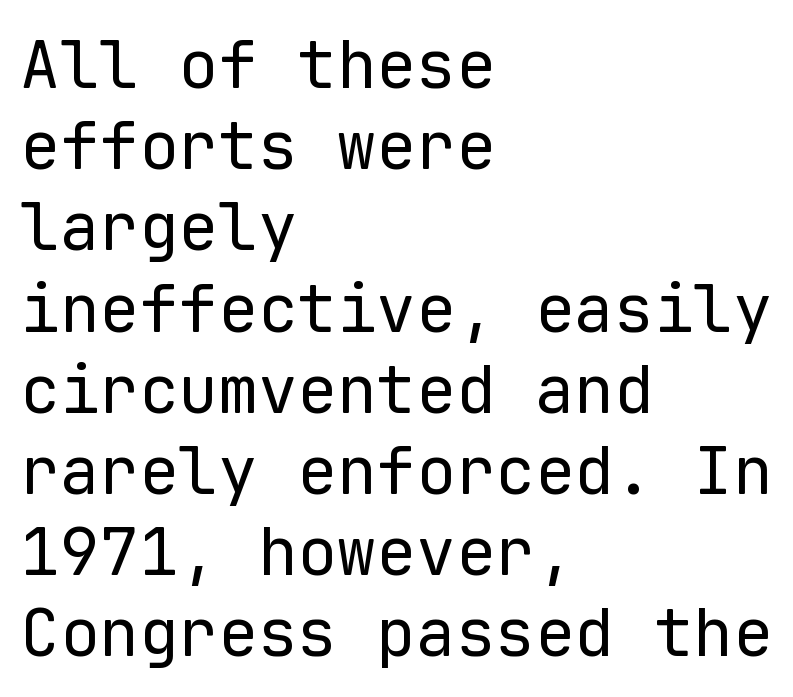
Q: Is the text bold? A: No.
Q: Is the text italic (slanted)? A: No, it is upright.
Q: Is the typeface a serif or a sans-serif typeface? A: Sans-serif.
Q: Is the text underlined? A: No.
Q: How is the paragraph aligned? A: Left-aligned.
Q: Is the spacing between letters normal or unusually wide? A: Normal.
Q: Width (condensed, normal, or wide)? A: Normal.
Q: Stroke contrast? A: Low.
Q: x-height? A: Medium.
Q: Monospaced? A: Yes.
